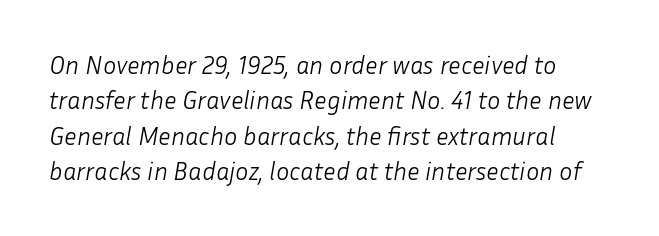
The image shows 25 px text type, italic (leaning right); set normal line spacing (1.42x), normal letter spacing, not underlined.
